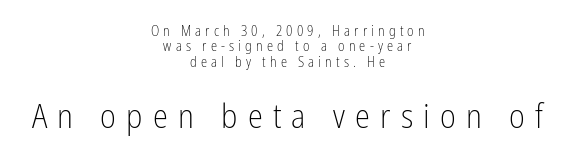
The image shows 34 px light, condensed sans-serif type, upright; set centered, tight line spacing (1.1x), unusually wide letter spacing (+0.3 em), not underlined; the second (bottom) block is 2.43x larger; low stroke contrast and a medium x-height.
